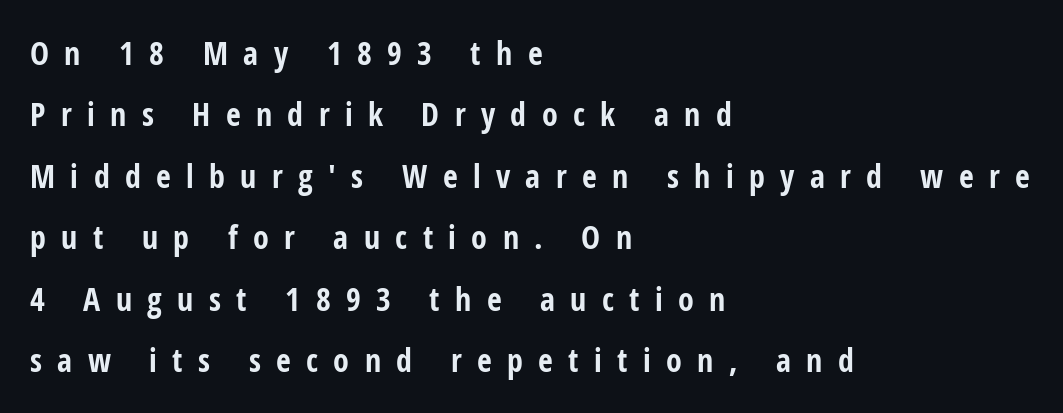
Q: Is the text bold? A: Yes.
Q: Is the text italic (slanted)? A: No, it is upright.
Q: Is the typeface a serif or a sans-serif typeface? A: Sans-serif.
Q: Is the text underlined? A: No.
Q: How is the paragraph aligned? A: Left-aligned.
Q: Is the spacing between letters normal or unusually wide? A: Unusually wide.
Q: Is the spacing between lines tight, normal or loose? A: Loose.
Q: Width (condensed, normal, or wide)? A: Condensed.
Q: Stroke contrast? A: Low.
Q: x-height? A: Medium.
Q: Monospaced? A: No.
